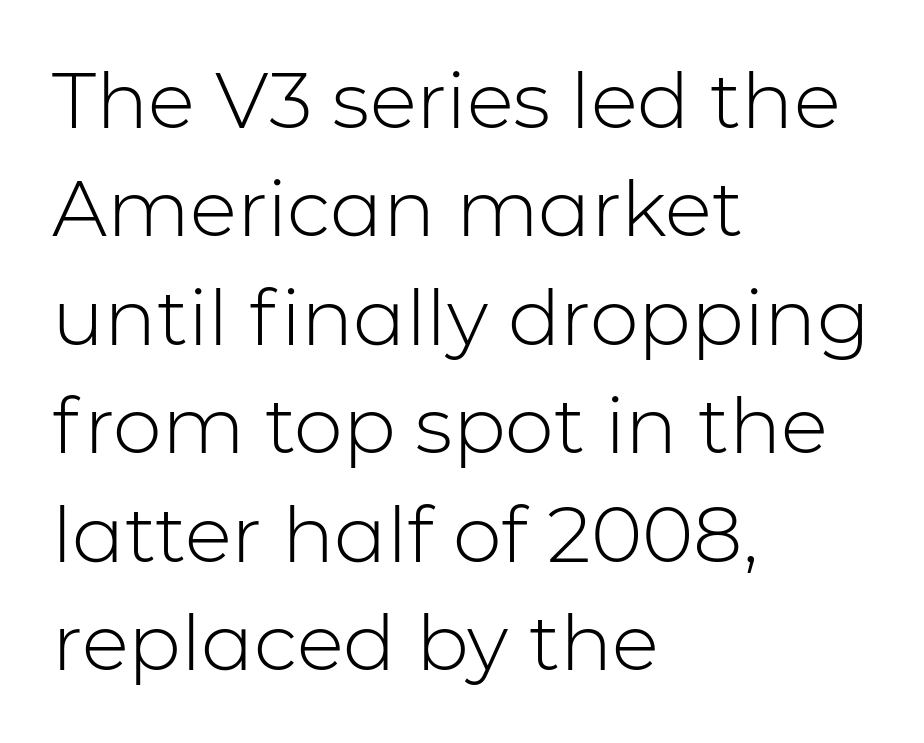
Q: Is the text bold? A: No.
Q: Is the text italic (slanted)? A: No, it is upright.
Q: Is the typeface a serif or a sans-serif typeface? A: Sans-serif.
Q: Is the text underlined? A: No.
Q: How is the paragraph aligned? A: Left-aligned.
Q: Is the spacing between letters normal or unusually wide? A: Normal.
Q: Is the spacing between lines tight, normal or loose? A: Normal.
Q: Width (condensed, normal, or wide)? A: Normal.
Q: Stroke contrast? A: Low.
Q: x-height? A: Medium.
Q: Monospaced? A: No.
